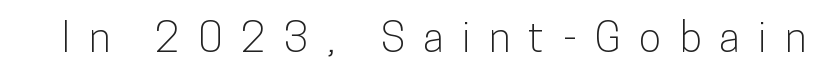
Q: Is the text italic (slanted)? A: No, it is upright.
Q: Is the typeface a serif or a sans-serif typeface? A: Sans-serif.
Q: Is the text underlined? A: No.
Q: Is the spacing between letters normal or unusually wide? A: Unusually wide.
Q: Width (condensed, normal, or wide)? A: Condensed.
Q: Stroke contrast? A: Low.
Q: x-height? A: Medium.
Q: Monospaced? A: No.
